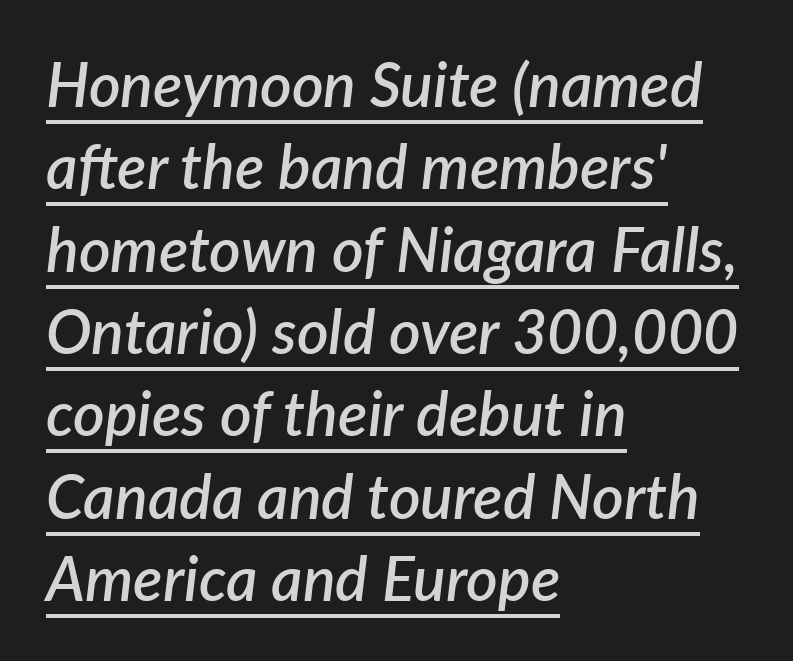
{"italic": "yes", "lean": "right", "slant_degrees": 7, "bold": "semi", "weight": "semibold", "width": "normal", "stroke_contrast": "low", "x_height": "medium", "monospaced": "no", "underline": "yes", "align": "left", "line_spacing": "normal", "line_spacing_ratio": 1.35, "letter_spacing": "normal", "letter_spacing_em": 0.0, "glyph_px": 61}
